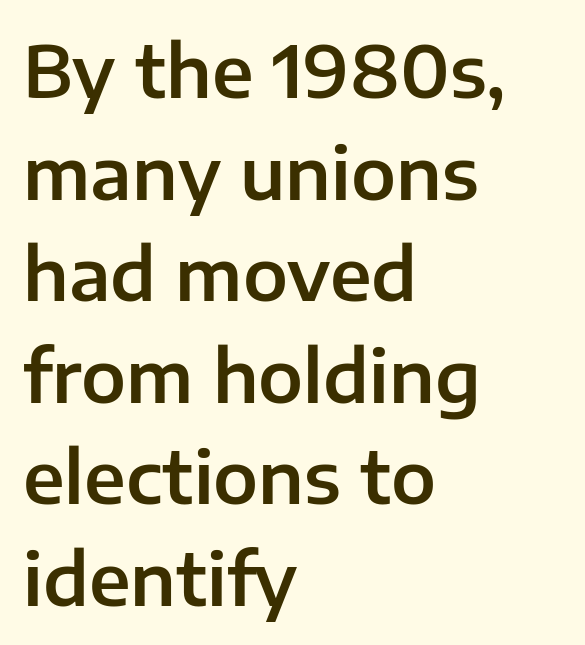
{"serif": "no", "italic": "no", "width": "normal", "stroke_contrast": "low", "x_height": "medium", "monospaced": "no", "underline": "no", "align": "left", "line_spacing": "normal", "line_spacing_ratio": 1.41, "letter_spacing": "normal", "letter_spacing_em": 0.0, "glyph_px": 72}
